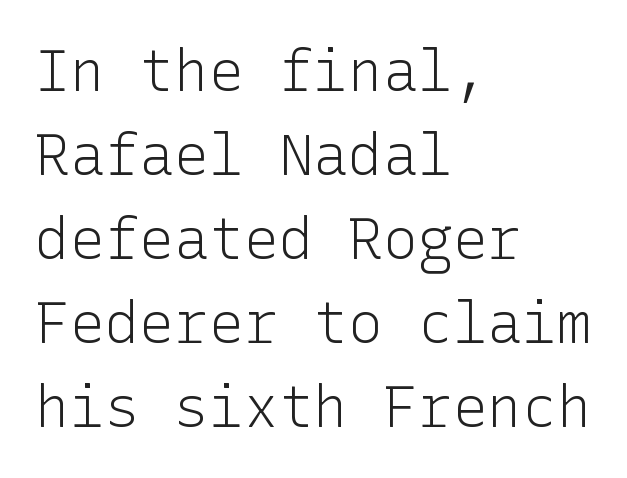
Q: Is the text bold? A: No.
Q: Is the text italic (slanted)? A: No, it is upright.
Q: Is the typeface a serif or a sans-serif typeface? A: Sans-serif.
Q: Is the text underlined? A: No.
Q: How is the paragraph aligned? A: Left-aligned.
Q: Is the spacing between letters normal or unusually wide? A: Normal.
Q: Is the spacing between lines tight, normal or loose? A: Normal.
Q: Width (condensed, normal, or wide)? A: Normal.
Q: Stroke contrast? A: Low.
Q: x-height? A: Medium.
